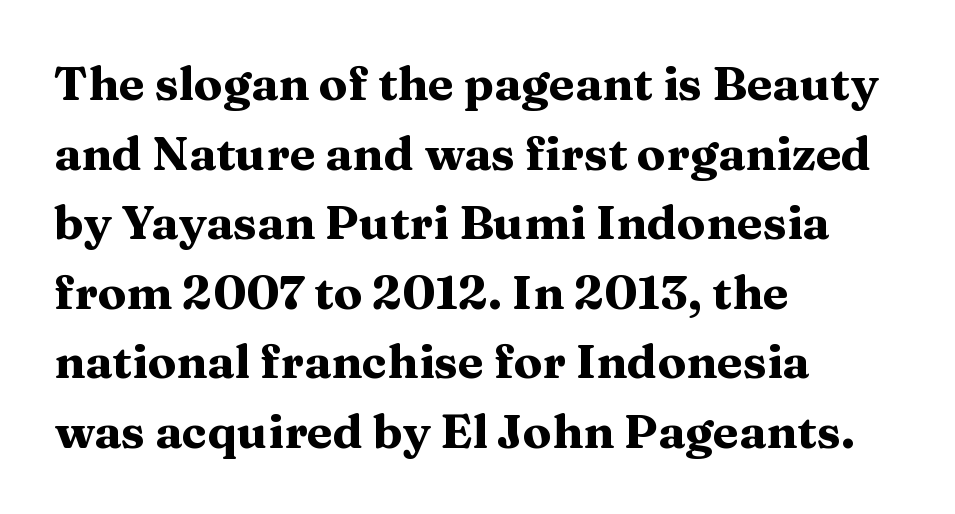
Q: Is the text bold? A: Yes.
Q: Is the text italic (slanted)? A: No, it is upright.
Q: Is the typeface a serif or a sans-serif typeface? A: Serif.
Q: Is the text underlined? A: No.
Q: How is the paragraph aligned? A: Left-aligned.
Q: Is the spacing between letters normal or unusually wide? A: Normal.
Q: Is the spacing between lines tight, normal or loose? A: Normal.
Q: Width (condensed, normal, or wide)? A: Wide.
Q: Stroke contrast? A: Medium.
Q: x-height? A: Medium.
Q: Monospaced? A: No.
